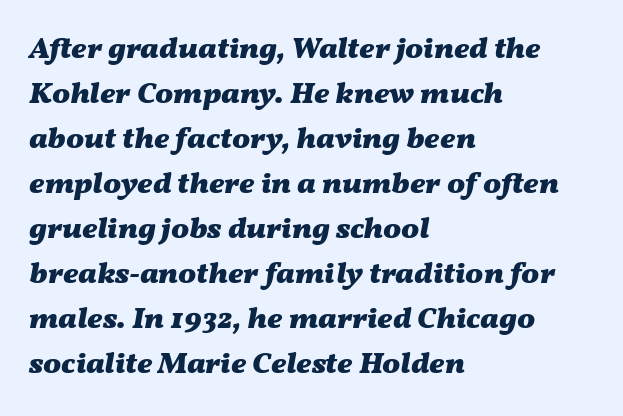
The image shows 30 px heavy, wide type, italic (leaning right); set left-aligned, normal line spacing (1.5x), normal letter spacing, not underlined; medium stroke contrast and a medium x-height.
